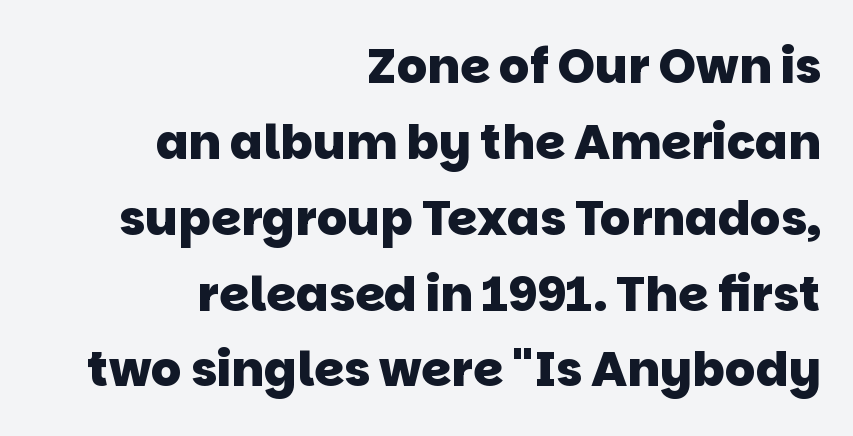
The image shows 48 px heavy sans-serif type; set right-aligned, normal line spacing (1.58x), normal letter spacing, not underlined; low stroke contrast and a large x-height.
